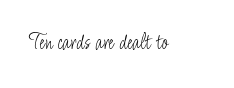
Q: Is the text bold? A: No.
Q: Is the text italic (slanted)? A: Yes.
Q: Is the text underlined? A: No.
Q: Is the spacing between letters normal or unusually wide? A: Normal.
